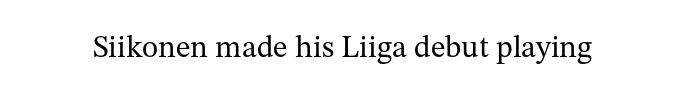
Q: Is the text bold? A: No.
Q: Is the text italic (slanted)? A: No, it is upright.
Q: Is the typeface a serif or a sans-serif typeface? A: Serif.
Q: Is the text underlined? A: No.
Q: Is the spacing between letters normal or unusually wide? A: Normal.
Q: Width (condensed, normal, or wide)? A: Normal.
Q: Stroke contrast? A: Medium.
Q: x-height? A: Medium.
Q: Monospaced? A: No.
